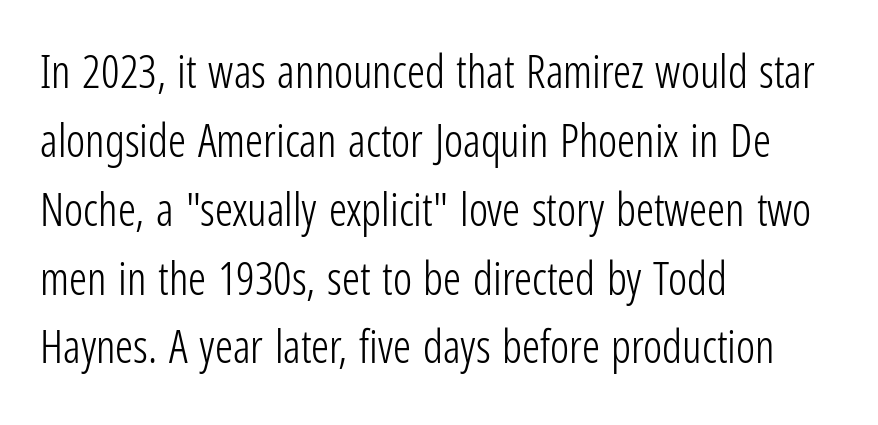
The image shows 45 px light, condensed sans-serif type, upright; set left-aligned, normal line spacing (1.53x), normal letter spacing, not underlined; low stroke contrast and a medium x-height.
